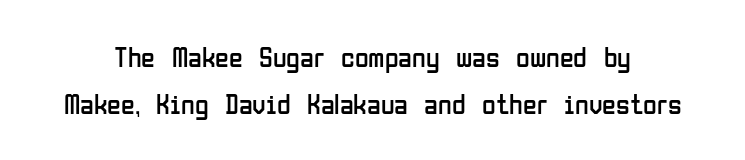
Horizontal bands of white between lines are of average thickness. Is this a fixed-width face? No — the glyphs have proportional, varying widths. Is the letter spacing exaggerated? No — it looks like the ordinary default. Counters stay open thanks to moderate or lighter strokes.
